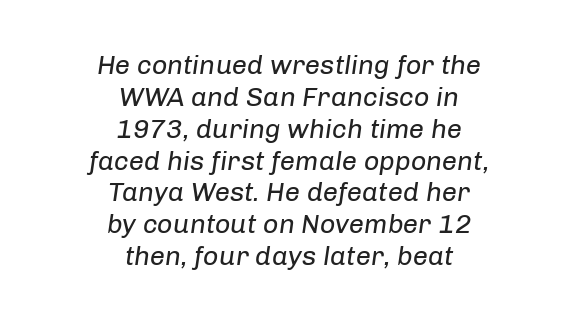
The image shows 27 px text type, italic (leaning right); set centered, line spacing 1.18x, normal letter spacing, not underlined.
